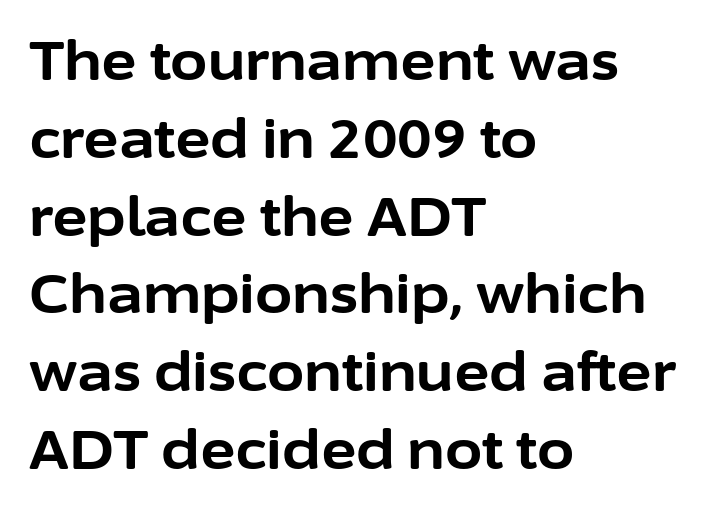
{"serif": "no", "italic": "no", "bold": "yes", "weight": "bold", "width": "normal", "stroke_contrast": "low", "x_height": "medium", "monospaced": "no", "underline": "no", "align": "left", "line_spacing": "normal", "line_spacing_ratio": 1.44, "letter_spacing": "normal", "letter_spacing_em": 0.0, "glyph_px": 54}
